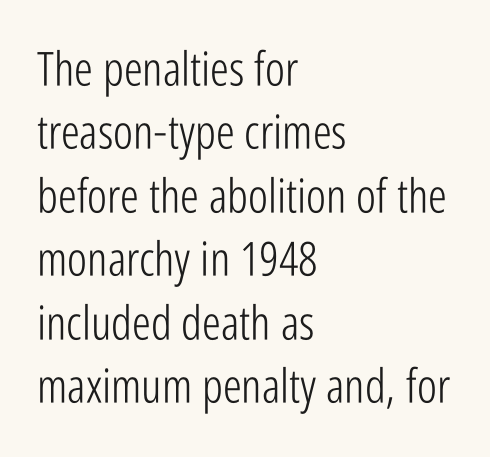
{"serif": "no", "italic": "no", "bold": "no", "weight": "light", "width": "condensed", "stroke_contrast": "low", "x_height": "medium", "monospaced": "no", "underline": "no", "align": "left", "line_spacing": "normal", "line_spacing_ratio": 1.35, "letter_spacing": "normal", "letter_spacing_em": 0.0, "glyph_px": 47}
